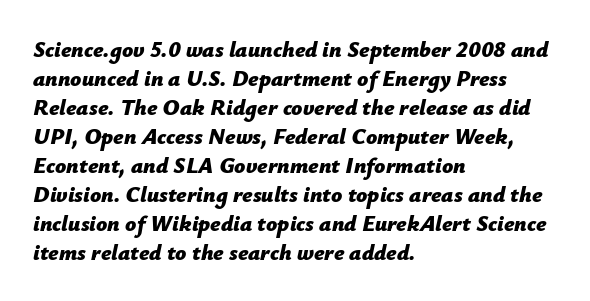
{"italic": "yes", "lean": "right", "slant_degrees": 12, "bold": "yes", "underline": "no", "align": "left", "line_spacing": "normal", "line_spacing_ratio": 1.32, "letter_spacing": "normal", "letter_spacing_em": 0.0, "glyph_px": 22}
